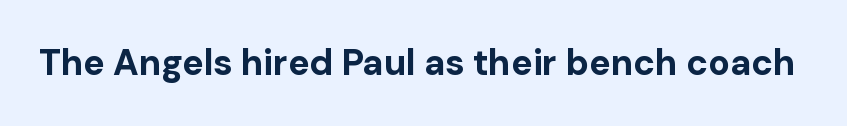
Q: Is the text bold? A: Yes.
Q: Is the text italic (slanted)? A: No, it is upright.
Q: Is the typeface a serif or a sans-serif typeface? A: Sans-serif.
Q: Is the text underlined? A: No.
Q: Is the spacing between letters normal or unusually wide? A: Normal.
Q: Width (condensed, normal, or wide)? A: Normal.
Q: Stroke contrast? A: Low.
Q: x-height? A: Medium.
Q: Monospaced? A: No.
